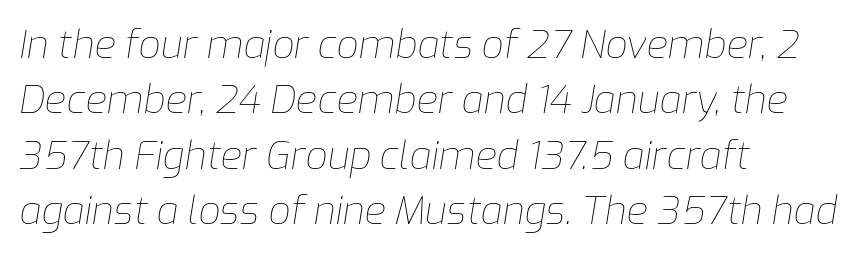
The setting favours the left margin, as ordinary paragraphs usually do. These lines are rendered in a variable-pitch font. Evenly set lines give the paragraph a standard silhouette. An italicized treatment has been applied to the whole sample.
